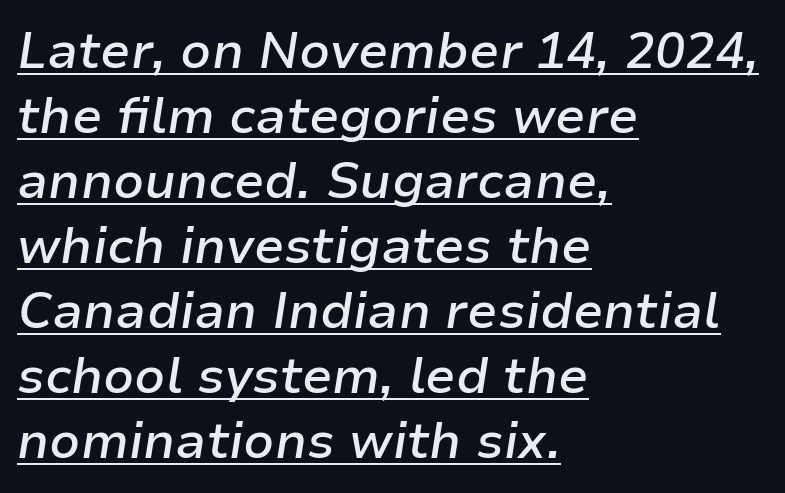
{"italic": "yes", "lean": "right", "slant_degrees": 9, "bold": "semi", "weight": "semibold", "width": "normal", "stroke_contrast": "low", "x_height": "medium", "monospaced": "no", "underline": "yes", "align": "left", "line_spacing": "normal", "line_spacing_ratio": 1.3, "letter_spacing": "normal", "letter_spacing_em": 0.0, "glyph_px": 50}
